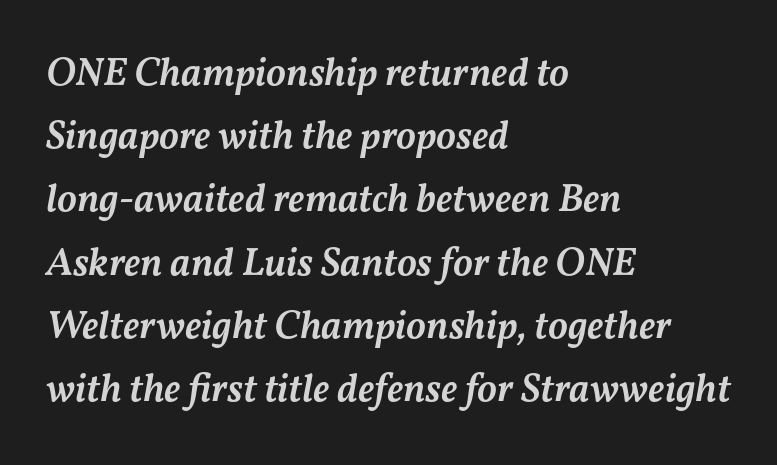
Q: Is the text bold? A: Semi-bold.
Q: Is the text italic (slanted)? A: Yes, it leans right by about 11 degrees.
Q: Is the text underlined? A: No.
Q: How is the paragraph aligned? A: Left-aligned.
Q: Is the spacing between letters normal or unusually wide? A: Normal.
Q: Is the spacing between lines tight, normal or loose? A: Normal.
Q: Width (condensed, normal, or wide)? A: Normal.
Q: Stroke contrast? A: Medium.
Q: x-height? A: Medium.
Q: Monospaced? A: No.
